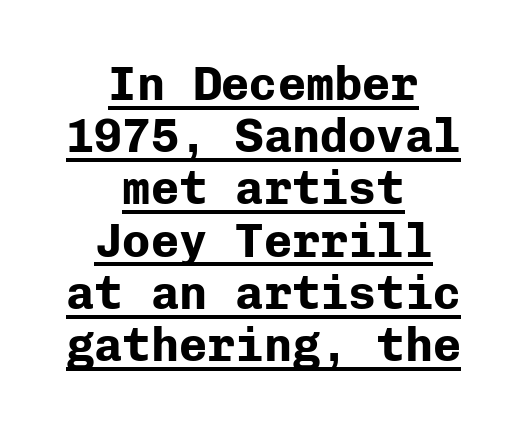
The passage shown is typed in a monospace face where columns stay perfectly aligned. In terms of letterform style, serifs are entirely absent. Typeset on center — no edge is straight. In terms of leading, this rendering errs on the cramped side.
